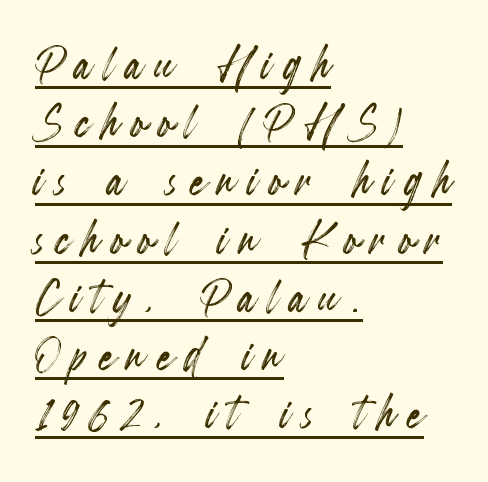
{"width": "condensed", "x_height": "small", "monospaced": "no", "underline": "yes", "align": "left", "line_spacing": "tight", "line_spacing_ratio": 0.97, "letter_spacing": "wide", "letter_spacing_em": 0.2, "glyph_px": 60}
